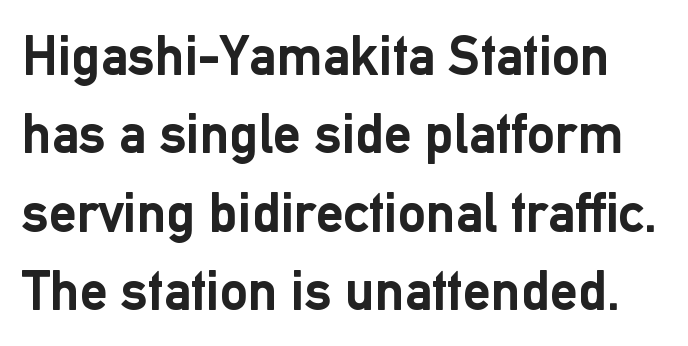
{"serif": "no", "italic": "no", "bold": "yes", "weight": "semibold", "width": "normal", "stroke_contrast": "low", "x_height": "medium", "monospaced": "no", "underline": "no", "line_spacing": "normal", "line_spacing_ratio": 1.4, "letter_spacing": "normal", "letter_spacing_em": 0.0, "glyph_px": 56}
